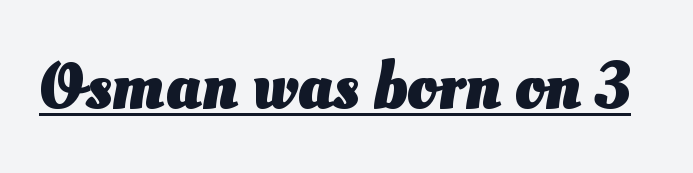
Q: Is the text bold? A: Yes.
Q: Is the typeface a serif or a sans-serif typeface? A: Sans-serif.
Q: Is the text underlined? A: Yes.
Q: Is the spacing between letters normal or unusually wide? A: Normal.
Q: Width (condensed, normal, or wide)? A: Normal.
Q: Stroke contrast? A: Medium.
Q: x-height? A: Small.
Q: Monospaced? A: No.
